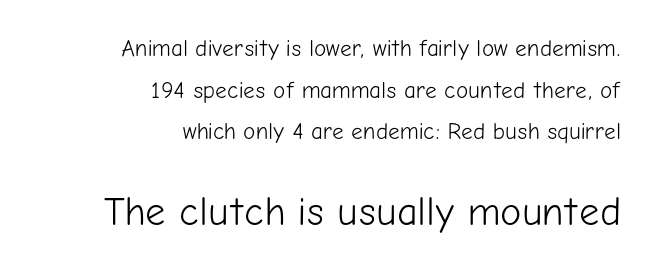
You can tell from the bare stems that sans-serif type was used. The area under the type is left untouched. Of the two passages, the one underneath uses the larger point size. Ordinary non-slanted type is in use.
